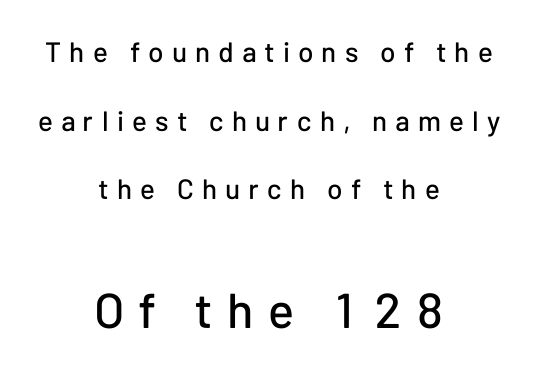
The letters in the lower block stand taller than those in the block above. A typesetter would call this leading open, well beyond the default. Varying glyph widths throughout — classic text-font behaviour. Only glyphs here, with clear space below each row. The glyphs in this specimen are sans serif.
